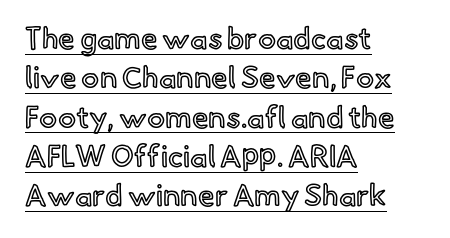
The image shows 30 px text type, upright; set left-aligned, normal line spacing (1.31x), normal letter spacing, underlined; a small x-height.
